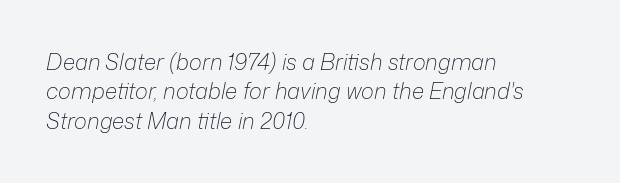
Q: Is the text bold? A: No.
Q: Is the text italic (slanted)? A: Yes, it leans right by about 12 degrees.
Q: Is the text underlined? A: No.
Q: How is the paragraph aligned? A: Left-aligned.
Q: Is the spacing between letters normal or unusually wide? A: Normal.
Q: Is the spacing between lines tight, normal or loose? A: Normal.
